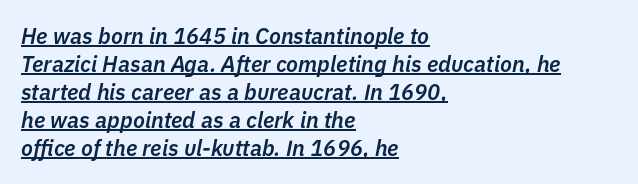
{"italic": "yes", "lean": "right", "slant_degrees": 11, "bold": "semi", "underline": "yes", "align": "left", "line_spacing": "normal", "line_spacing_ratio": 1.27, "letter_spacing": "normal", "letter_spacing_em": 0.0, "glyph_px": 22}
